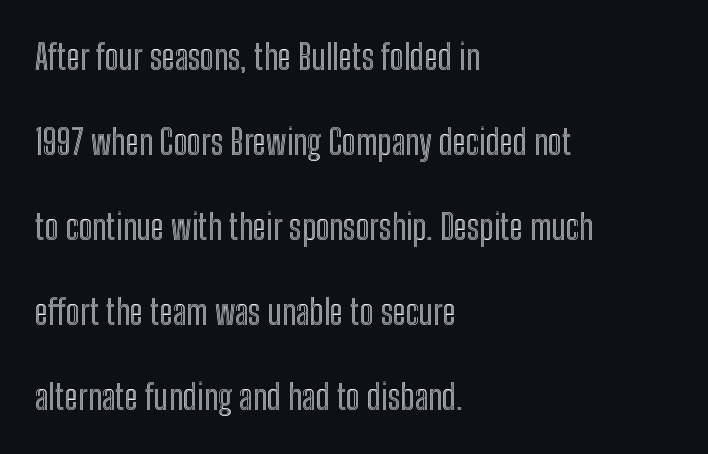
Q: Is the text italic (slanted)? A: No, it is upright.
Q: Is the text underlined? A: No.
Q: How is the paragraph aligned? A: Left-aligned.
Q: Is the spacing between letters normal or unusually wide? A: Normal.
Q: Is the spacing between lines tight, normal or loose? A: Loose.
Q: Width (condensed, normal, or wide)? A: Condensed.
Q: x-height? A: Medium.
Q: Monospaced? A: No.
